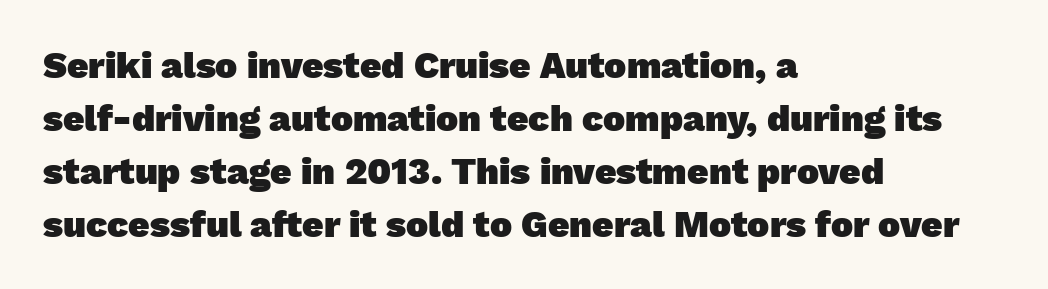
{"serif": "no", "bold": "yes", "weight": "heavy", "width": "normal", "stroke_contrast": "low", "x_height": "medium", "monospaced": "no", "underline": "no", "align": "left", "line_spacing": "normal", "line_spacing_ratio": 1.43, "letter_spacing": "normal", "letter_spacing_em": 0.0, "glyph_px": 37}
